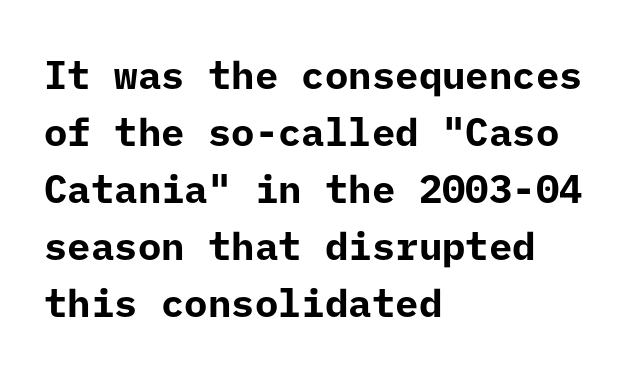
Caption: multi-line text, flush left, ragged right. A sans-serif font was chosen for this passage. A full-strength bold gives these letters their thick strokes. Anything drawn beneath the words? Only blank space.
